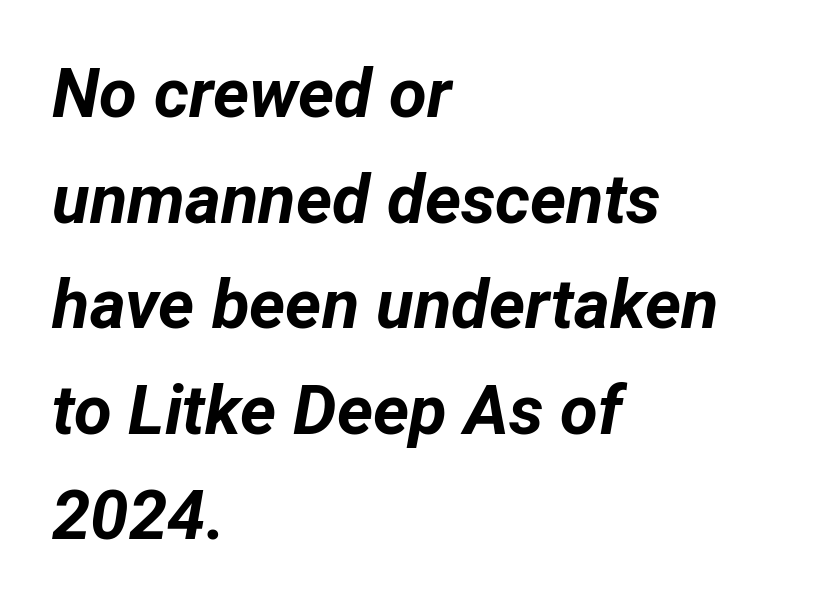
Students, observe: this is what conventionally led text looks like. There's an unmistakable incline to the writing here. Beneath every word, the page is bare. The passage shown is typed in a proportional face where columns would drift. The passage is arranged the way most books set body copy — flush left.
